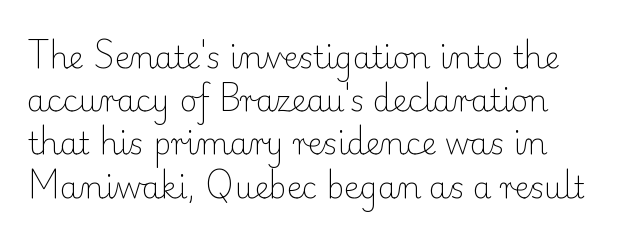
{"serif": "yes", "italic": "no", "bold": "no", "weight": "light", "width": "normal", "stroke_contrast": "low", "x_height": "small", "monospaced": "no", "underline": "no", "line_spacing": "normal", "line_spacing_ratio": 1.44, "letter_spacing": "normal", "letter_spacing_em": 0.0, "glyph_px": 30}
